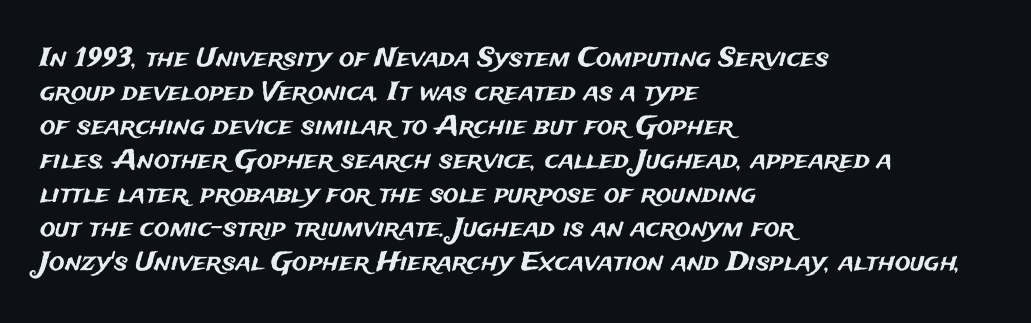
The passage is arranged the way most books set body copy — flush left. The rows are spaced the way most documents space them. The letterforms sit shoulder to shoulder at normal distance. Honestly, there is no underline to notice here at all.
